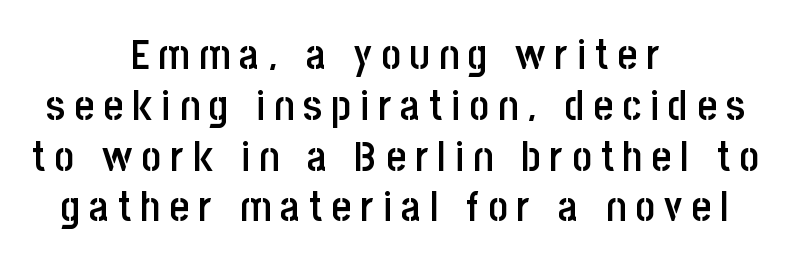
Q: Is the text bold? A: Semi-bold.
Q: Is the text italic (slanted)? A: No, it is upright.
Q: Is the typeface a serif or a sans-serif typeface? A: Sans-serif.
Q: Is the text underlined? A: No.
Q: How is the paragraph aligned? A: Centered.
Q: Is the spacing between letters normal or unusually wide? A: Unusually wide.
Q: Width (condensed, normal, or wide)? A: Condensed.
Q: Stroke contrast? A: Low.
Q: x-height? A: Large.
Q: Monospaced? A: No.
